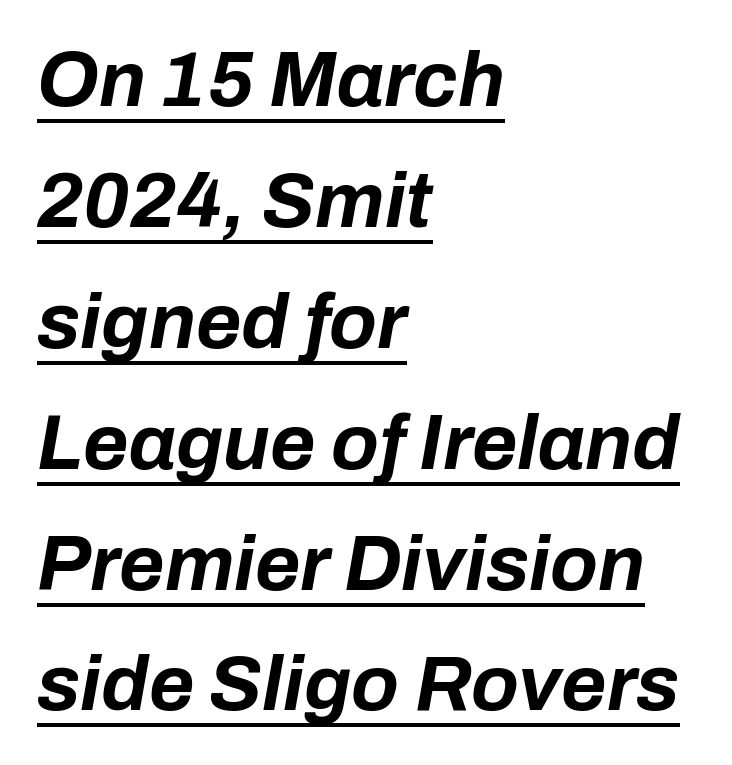
The image shows 78 px bold type, italic (leaning right); set left-aligned, normal line spacing (1.55x), normal letter spacing, underlined; low stroke contrast and a medium x-height.
